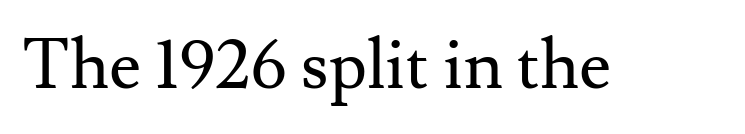
The lettering holds an erect, upright posture throughout. The string is rendered with underlining switched off. The letters advance in unequal steps, a hallmark of proportional type. Classification — serif.
